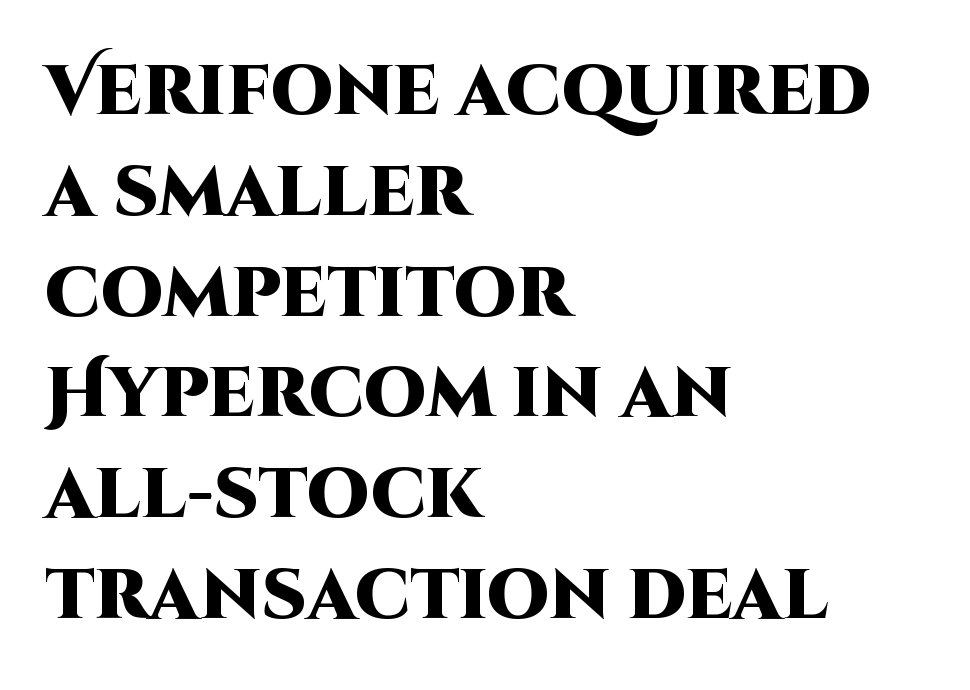
Q: Is the text bold? A: Yes.
Q: Is the text italic (slanted)? A: No, it is upright.
Q: Is the typeface a serif or a sans-serif typeface? A: Sans-serif.
Q: Is the text underlined? A: No.
Q: How is the paragraph aligned? A: Left-aligned.
Q: Is the spacing between letters normal or unusually wide? A: Normal.
Q: Is the spacing between lines tight, normal or loose? A: Normal.
Q: Width (condensed, normal, or wide)? A: Normal.
Q: Stroke contrast? A: High.
Q: x-height? A: Large.
Q: Monospaced? A: No.
